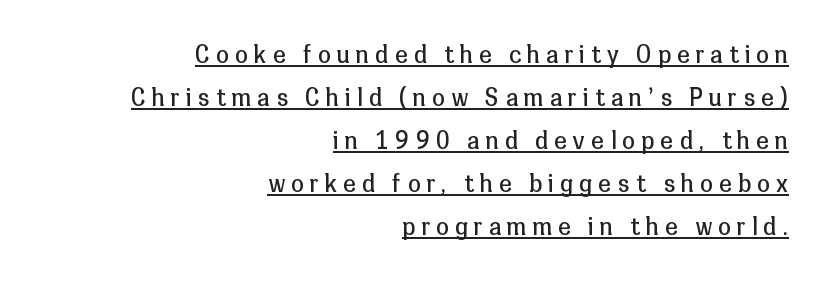
Q: Is the text bold? A: No.
Q: Is the text italic (slanted)? A: No, it is upright.
Q: Is the text underlined? A: Yes.
Q: How is the paragraph aligned? A: Right-aligned.
Q: Is the spacing between letters normal or unusually wide? A: Unusually wide.
